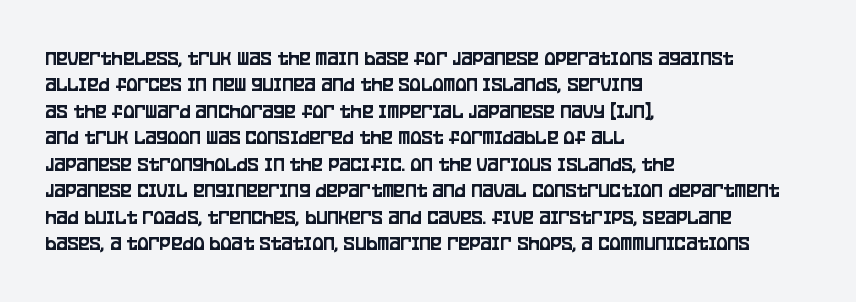
Q: Is the text italic (slanted)? A: No, it is upright.
Q: Is the text underlined? A: No.
Q: How is the paragraph aligned? A: Left-aligned.
Q: Is the spacing between letters normal or unusually wide? A: Normal.
Q: Is the spacing between lines tight, normal or loose? A: Normal.
